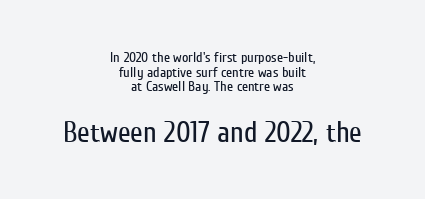
{"serif": "no", "italic": "no", "bold": "no", "weight": "regular", "width": "condensed", "stroke_contrast": "low", "x_height": "medium", "monospaced": "no", "underline": "no", "align": "center", "line_spacing": "tight", "line_spacing_ratio": 1.05, "letter_spacing": "normal", "letter_spacing_em": 0.0, "larger_block": "second", "size_ratio": 2.07, "glyph_px": 29}
